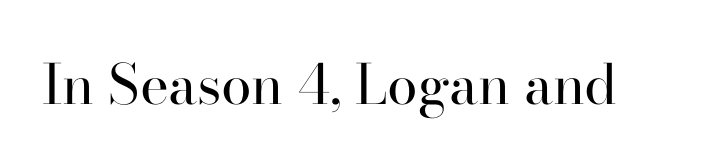
{"serif": "yes", "italic": "no", "bold": "no", "weight": "regular", "width": "normal", "stroke_contrast": "high", "x_height": "small", "monospaced": "no", "underline": "no", "letter_spacing": "normal", "letter_spacing_em": 0.0, "glyph_px": 55}
